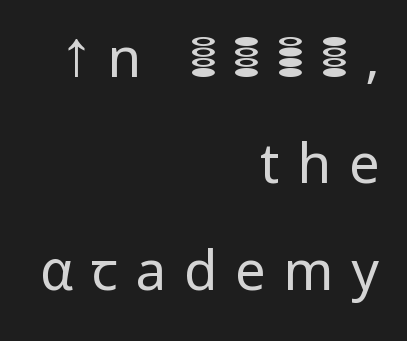
Lines of text with bare space underneath. Casual observation: everything's shoved over to the right. The gaps between neighbouring characters are conspicuously large. The rendering uses natural spacing where letterforms have individual widths. Typographically, this falls in the sans-serif category. A roman cut, with each character standing at attention.
